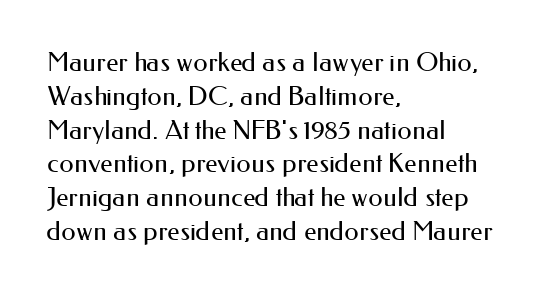
Q: Is the text bold? A: No.
Q: Is the text italic (slanted)? A: No, it is upright.
Q: Is the text underlined? A: No.
Q: How is the paragraph aligned? A: Left-aligned.
Q: Is the spacing between letters normal or unusually wide? A: Normal.
Q: Is the spacing between lines tight, normal or loose? A: Normal.
